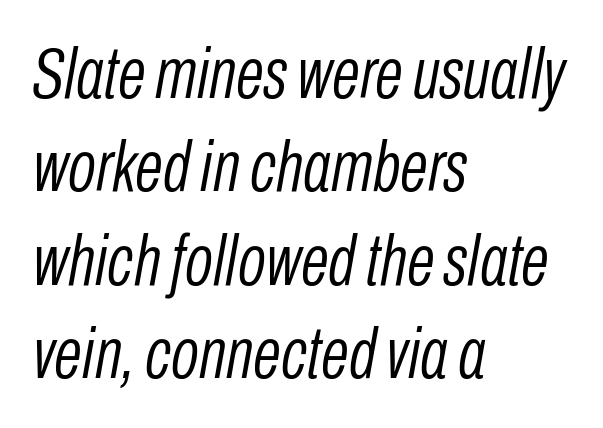
A student would call this left alignment; a typographer would say flush left, rag right. These lines sit exactly where default settings would place them. When letters slant like this, we call the style italic. A quiet, ordinary-to-light weight characterises the typeface. The letters advance in unequal steps, a hallmark of proportional type. A bare baseline throughout the passage.
